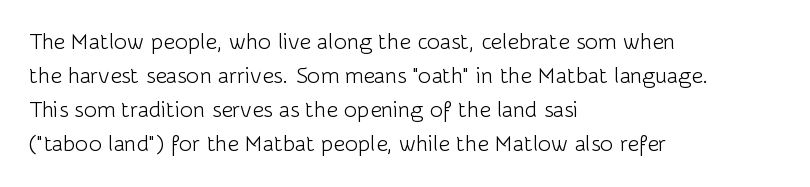
{"italic": "no", "bold": "no", "underline": "no", "align": "left", "line_spacing": "normal", "line_spacing_ratio": 1.55, "letter_spacing": "normal", "letter_spacing_em": 0.0, "glyph_px": 22}
